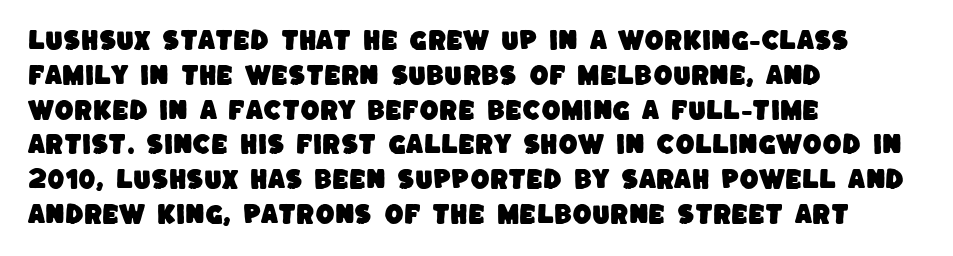
{"underline": "no", "align": "left", "line_spacing": "normal", "line_spacing_ratio": 1.58, "letter_spacing": "normal", "letter_spacing_em": 0.0, "glyph_px": 22}
